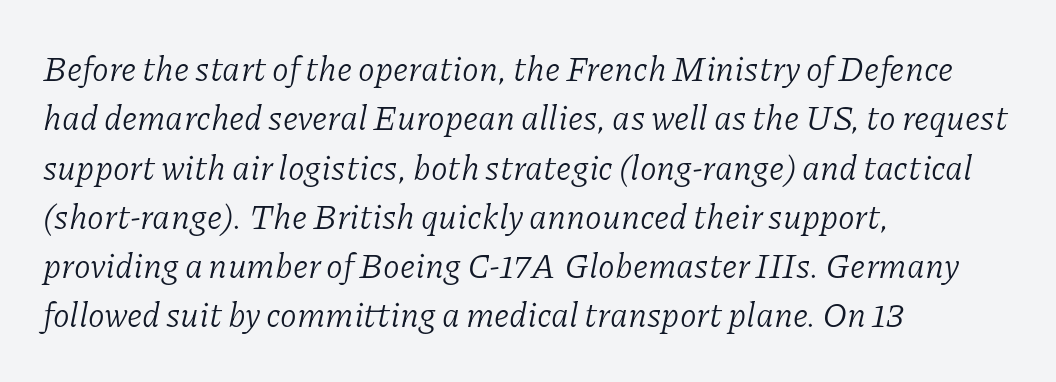
Summary of vertical rhythm: regular, with standard interline spacing. Do the characters align in a grid? No, the font is proportional. The type family on display is of the serif kind. Left-aligned paragraph, ragged on the right.
